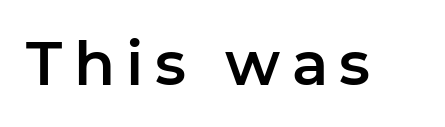
Q: Is the text italic (slanted)? A: No, it is upright.
Q: Is the typeface a serif or a sans-serif typeface? A: Sans-serif.
Q: Is the text underlined? A: No.
Q: Width (condensed, normal, or wide)? A: Normal.
Q: Stroke contrast? A: Low.
Q: x-height? A: Medium.
Q: Monospaced? A: No.
